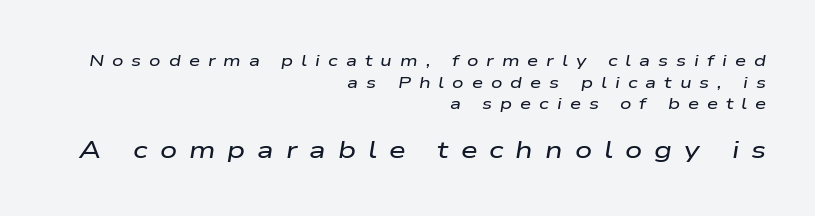
The image shows 24 px text type, italic (leaning right); set right-aligned, normal line spacing (1.35x), unusually wide letter spacing (+0.5 em), not underlined; the second (bottom) block is 1.5x larger.
